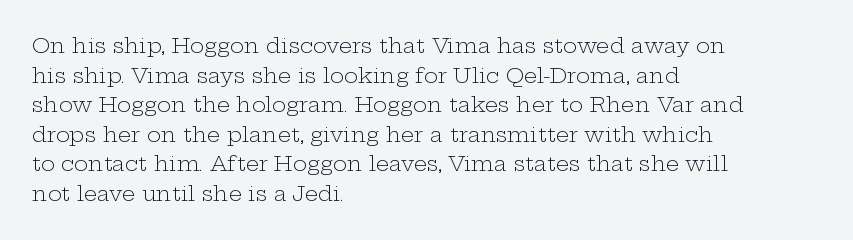
{"italic": "no", "bold": "no", "underline": "no", "align": "left", "line_spacing": "normal", "line_spacing_ratio": 1.41, "letter_spacing": "normal", "letter_spacing_em": 0.0, "glyph_px": 21}
